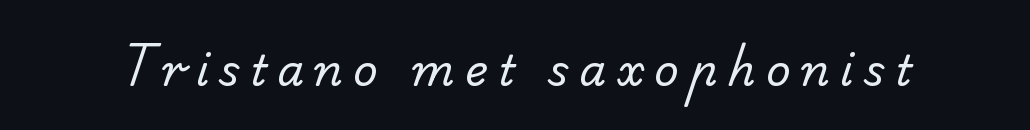
Compared with a typical body face, this is equally light or lighter still. The face used here is proportionally spaced, like ordinary book or web type. Grotesque or geometric, the face here clearly has no serifs. Short note: letters widely spaced. This rendering features lettering with no underline.
